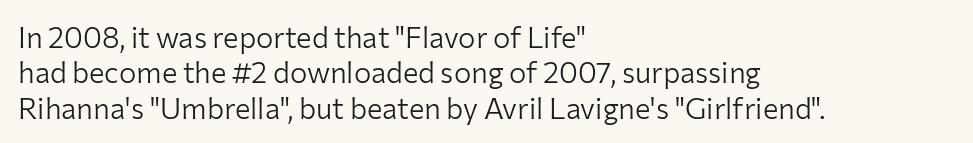
The rag falls on the right side of this text block. The passage shown is typeset with a sans-serif family. Do the letters lean? They stand straight. The gap between lines stays unmarked. Is this a fixed-width face? No — the glyphs have proportional, varying widths.
